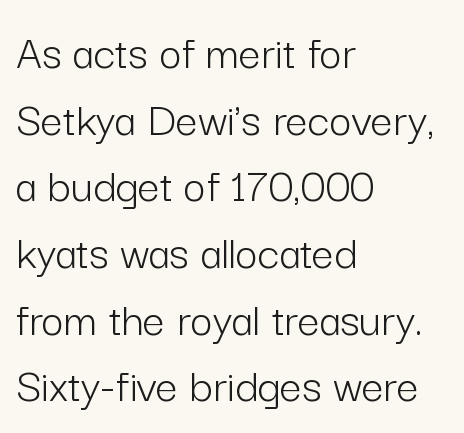
The image shows 49 px light sans-serif type, upright; set left-aligned, normal line spacing (1.36x), normal letter spacing, not underlined; low stroke contrast and a medium x-height.
